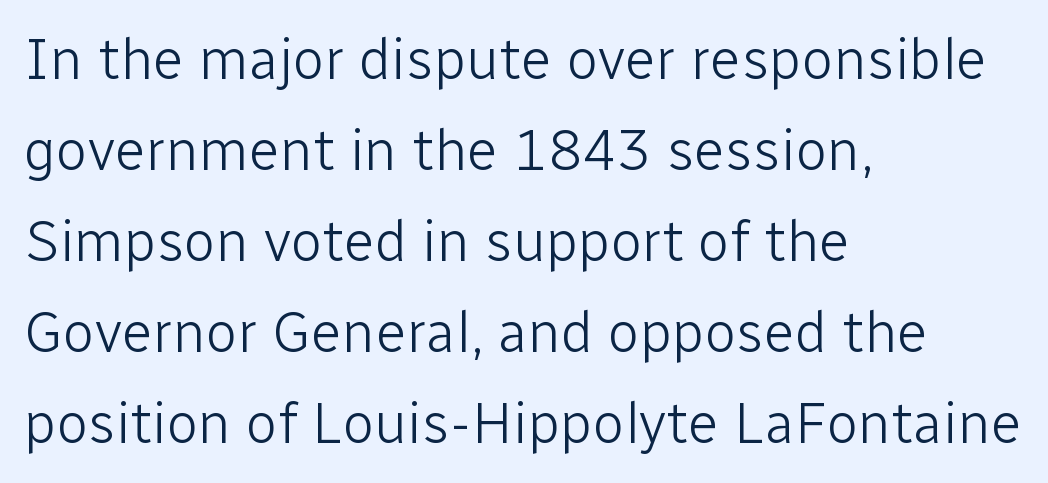
{"serif": "no", "italic": "no", "bold": "no", "weight": "light", "width": "normal", "stroke_contrast": "low", "x_height": "medium", "monospaced": "no", "underline": "no", "align": "left", "line_spacing": "normal", "line_spacing_ratio": 1.57, "letter_spacing": "normal", "letter_spacing_em": 0.0, "glyph_px": 58}
